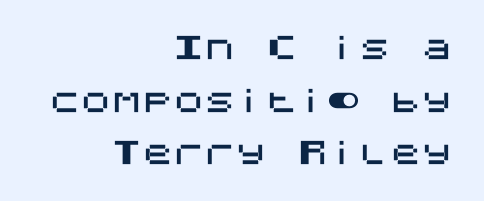
{"serif": "no", "italic": "no", "width": "normal", "stroke_contrast": "medium", "x_height": "large", "underline": "no", "align": "right", "line_spacing": "normal", "line_spacing_ratio": 1.7, "letter_spacing": "normal", "letter_spacing_em": 0.0, "glyph_px": 31}
